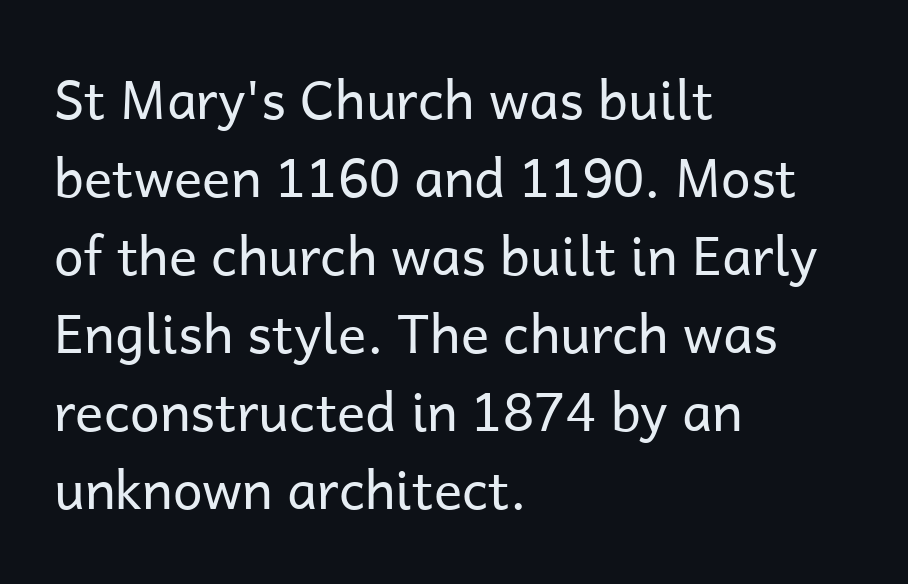
The image shows 53 px regular-weight sans-serif type, upright; set left-aligned, normal line spacing (1.47x), normal letter spacing, not underlined; low stroke contrast and a medium x-height.
